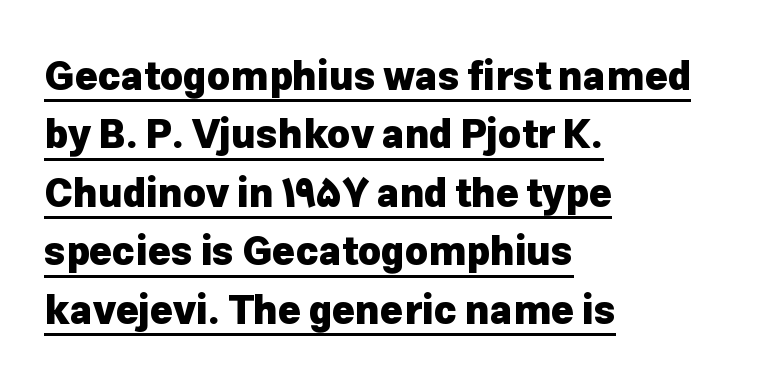
The image shows 39 px heavy sans-serif type, upright; set left-aligned, normal line spacing (1.5x), normal letter spacing, underlined; low stroke contrast and a medium x-height.
